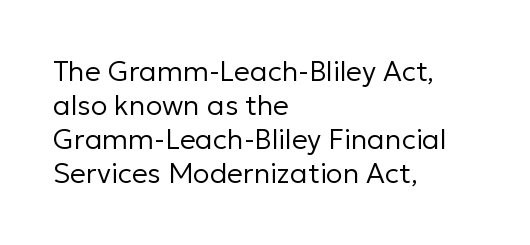
{"serif": "no", "italic": "no", "bold": "no", "weight": "regular", "width": "normal", "stroke_contrast": "low", "x_height": "medium", "monospaced": "no", "underline": "no", "align": "left", "line_spacing_ratio": 1.22, "letter_spacing": "normal", "letter_spacing_em": 0.0, "glyph_px": 28}
